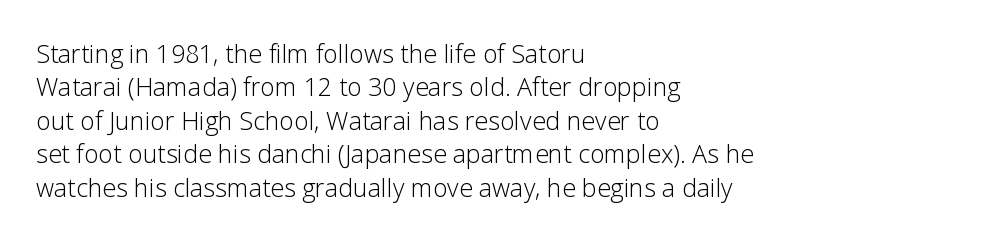
Notice how the stems are strictly vertical — no italics here. Clear beneath every line of the passage. Compared with typical paragraphs, the rows here are spaced about the same. The letters look calm and open, with moderate or lighter stems. Spacing between characters is what you'd get straight out of the box.
